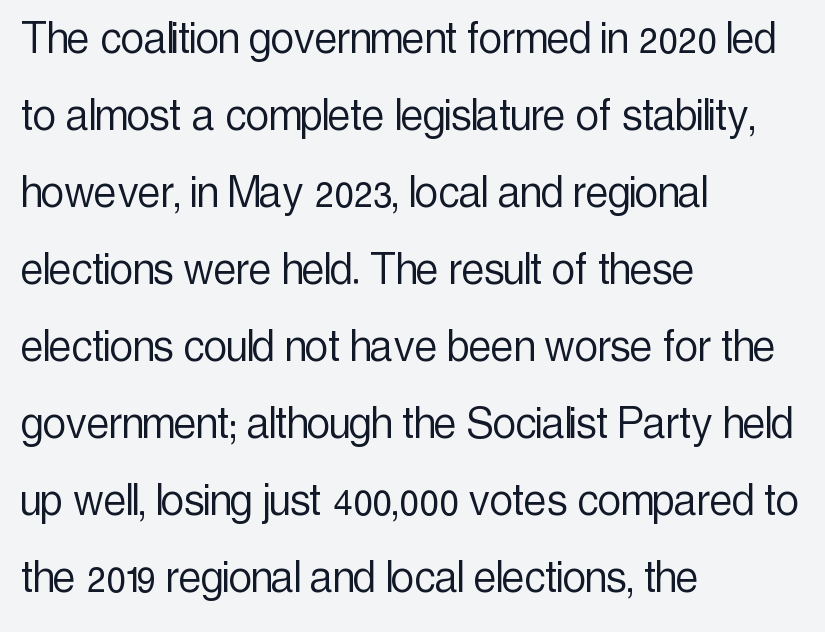
The lettering holds an erect, upright posture throughout. The type is set solid horizontally, with unmodified tracking. Regarding serifs, this sample does without them. Varying glyph widths throughout — classic text-font behaviour. The rendering uses a moderate line-height, typical for paragraphs. Where is the straight margin? On the left.
